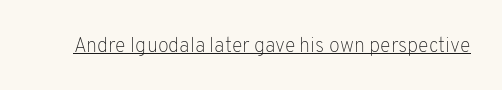
Q: Is the text bold? A: No.
Q: Is the text italic (slanted)? A: No, it is upright.
Q: Is the text underlined? A: Yes.
Q: Is the spacing between letters normal or unusually wide? A: Normal.
